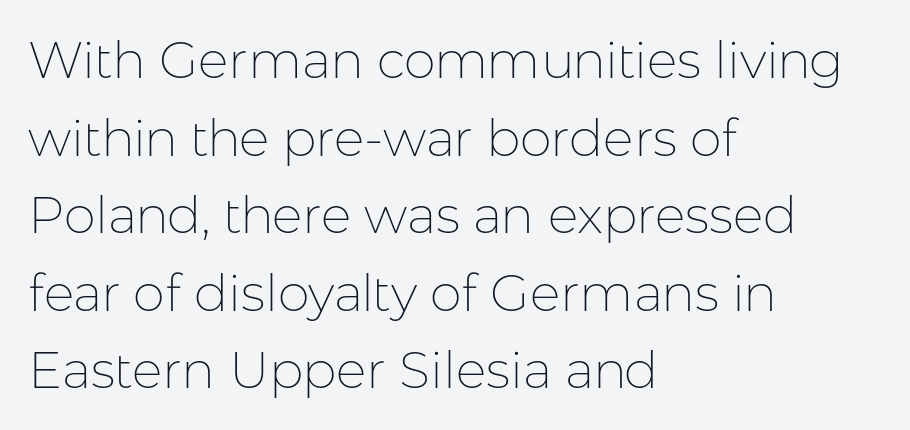
The image shows 51 px thin sans-serif type, upright; set left-aligned, normal line spacing (1.52x), normal letter spacing, not underlined; low stroke contrast and a medium x-height.
